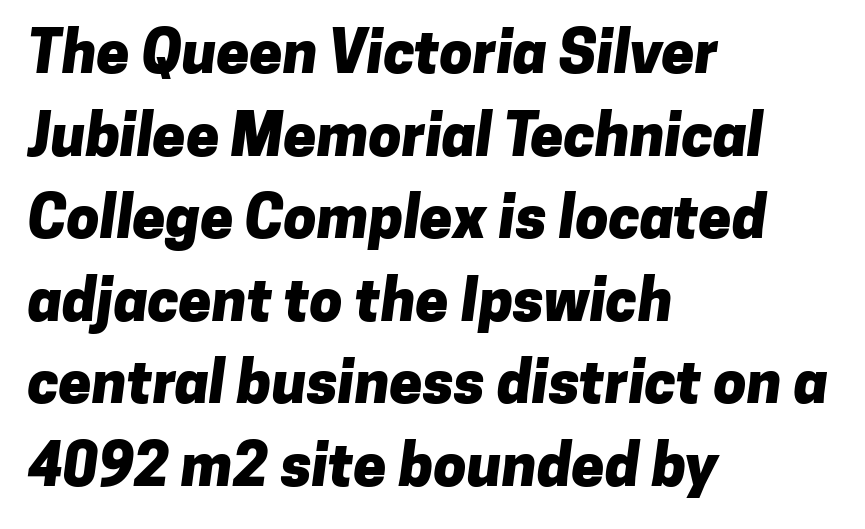
{"serif": "no", "bold": "yes", "weight": "heavy", "width": "normal", "stroke_contrast": "low", "x_height": "medium", "monospaced": "no", "underline": "no", "align": "left", "line_spacing": "normal", "line_spacing_ratio": 1.4, "letter_spacing": "normal", "letter_spacing_em": 0.0, "glyph_px": 59}
